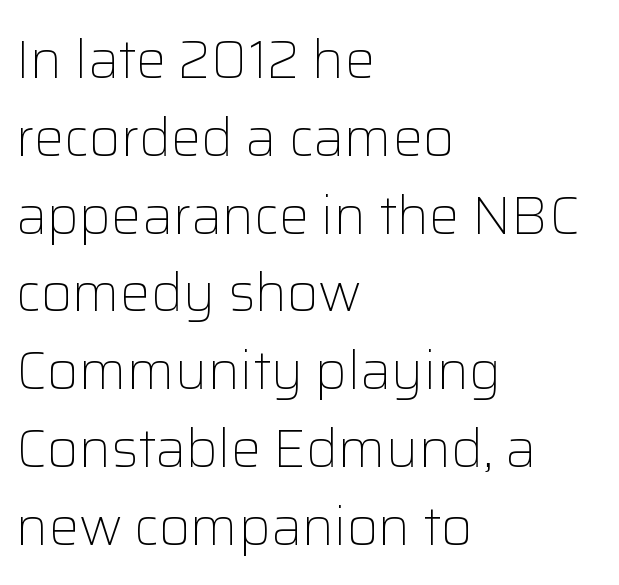
Q: Is the text bold? A: No.
Q: Is the text italic (slanted)? A: No, it is upright.
Q: Is the typeface a serif or a sans-serif typeface? A: Sans-serif.
Q: Is the text underlined? A: No.
Q: How is the paragraph aligned? A: Left-aligned.
Q: Is the spacing between letters normal or unusually wide? A: Normal.
Q: Is the spacing between lines tight, normal or loose? A: Normal.
Q: Width (condensed, normal, or wide)? A: Normal.
Q: Stroke contrast? A: Low.
Q: x-height? A: Medium.
Q: Monospaced? A: No.
